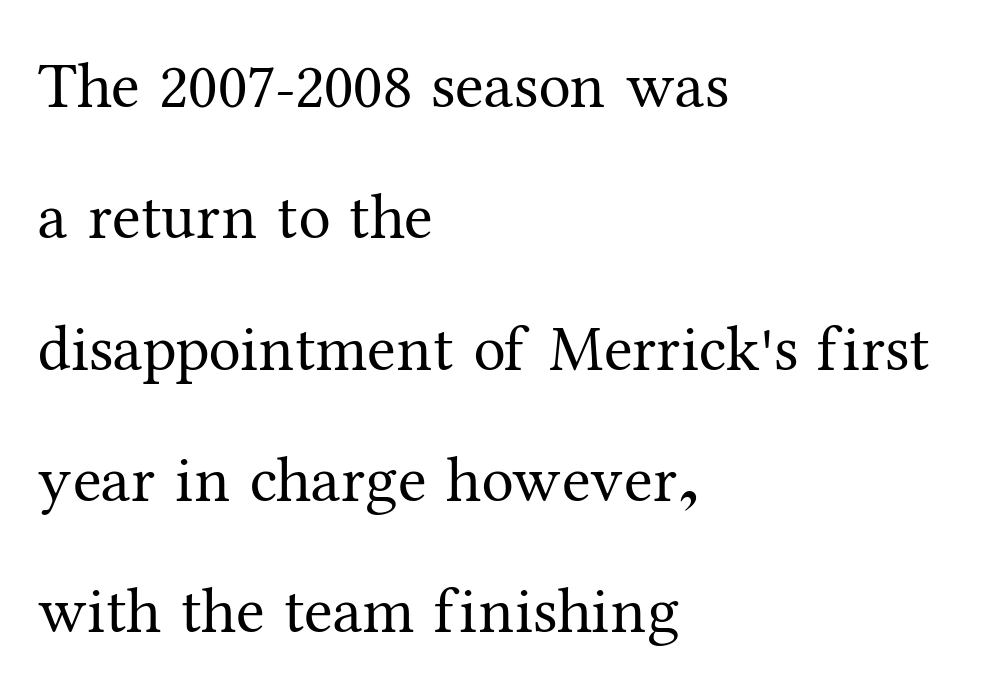
Default kerning and tracking; the words read as compact shapes. The typography opts for an upright posture over an oblique one. Short and long lines alike share a common starting point at left. Think of a printed novel: that variable character pitch is what you see here.
